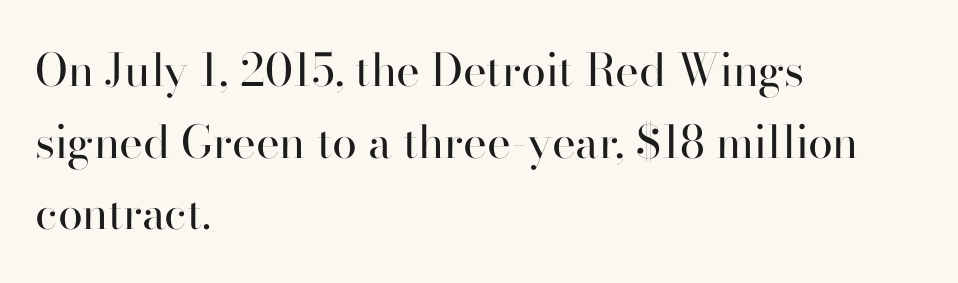
The image shows 45 px regular-weight serif type, upright; set left-aligned, normal line spacing (1.59x), normal letter spacing, not underlined; high stroke contrast and a small x-height.
